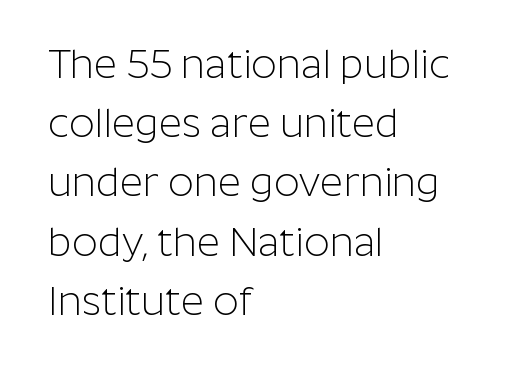
Rule under the text: the space is simply empty. Normally led — the rows are evenly, conventionally spaced. All the whitespace from short lines collects on the right. Font category for this specimen: sans-serif.
